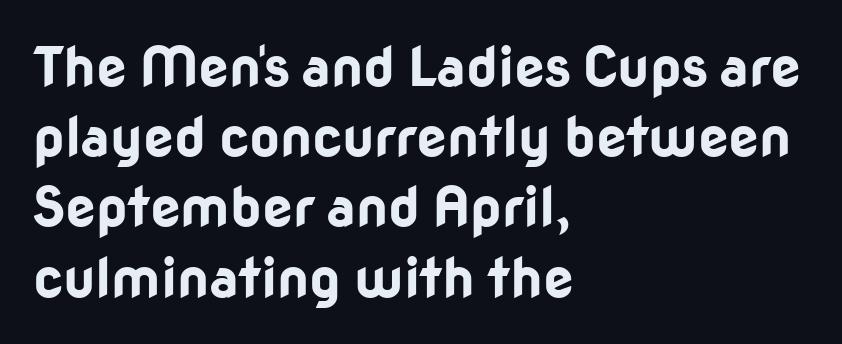
{"serif": "no", "italic": "no", "bold": "yes", "weight": "bold", "width": "normal", "stroke_contrast": "low", "x_height": "medium", "monospaced": "no", "underline": "no", "align": "left", "line_spacing": "normal", "line_spacing_ratio": 1.3, "letter_spacing": "normal", "letter_spacing_em": 0.0, "glyph_px": 54}
